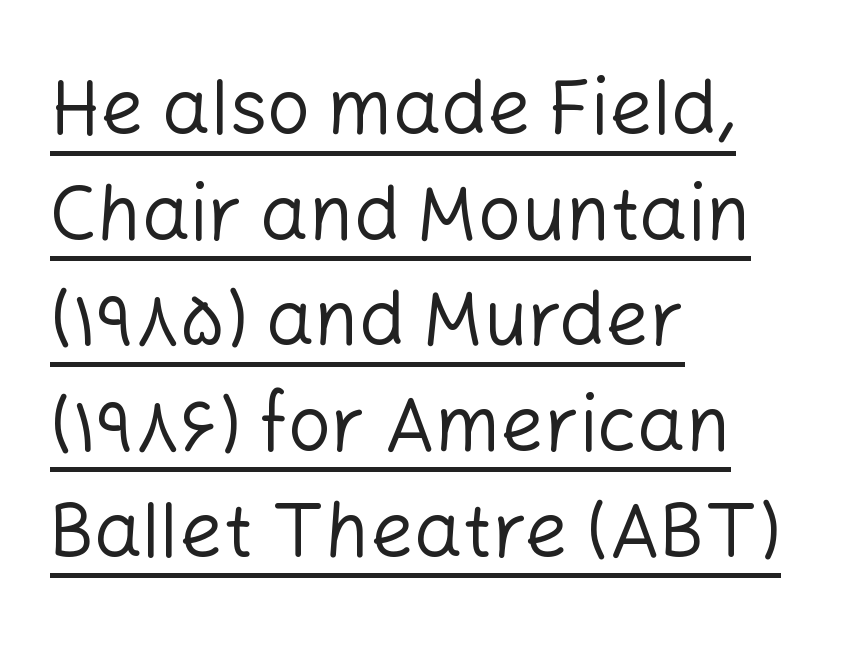
Q: Is the text bold? A: No.
Q: Is the text italic (slanted)? A: No, it is upright.
Q: Is the typeface a serif or a sans-serif typeface? A: Sans-serif.
Q: Is the text underlined? A: Yes.
Q: How is the paragraph aligned? A: Left-aligned.
Q: Is the spacing between letters normal or unusually wide? A: Normal.
Q: Is the spacing between lines tight, normal or loose? A: Normal.
Q: Width (condensed, normal, or wide)? A: Normal.
Q: Stroke contrast? A: Low.
Q: x-height? A: Medium.
Q: Monospaced? A: No.
